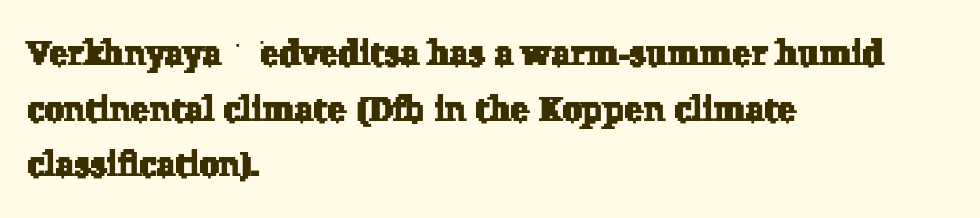
{"serif": "yes", "width": "normal", "stroke_contrast": "low", "x_height": "medium", "monospaced": "no", "underline": "no", "align": "left", "line_spacing": "normal", "line_spacing_ratio": 1.59, "letter_spacing": "normal", "letter_spacing_em": 0.0, "glyph_px": 35}
